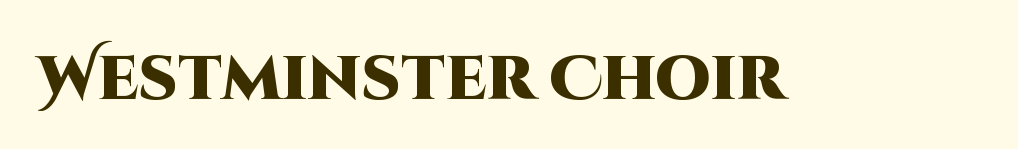
Q: Is the text bold? A: Yes.
Q: Is the text italic (slanted)? A: No, it is upright.
Q: Is the typeface a serif or a sans-serif typeface? A: Sans-serif.
Q: Is the text underlined? A: No.
Q: Is the spacing between letters normal or unusually wide? A: Normal.
Q: Width (condensed, normal, or wide)? A: Normal.
Q: Stroke contrast? A: High.
Q: x-height? A: Large.
Q: Monospaced? A: No.
